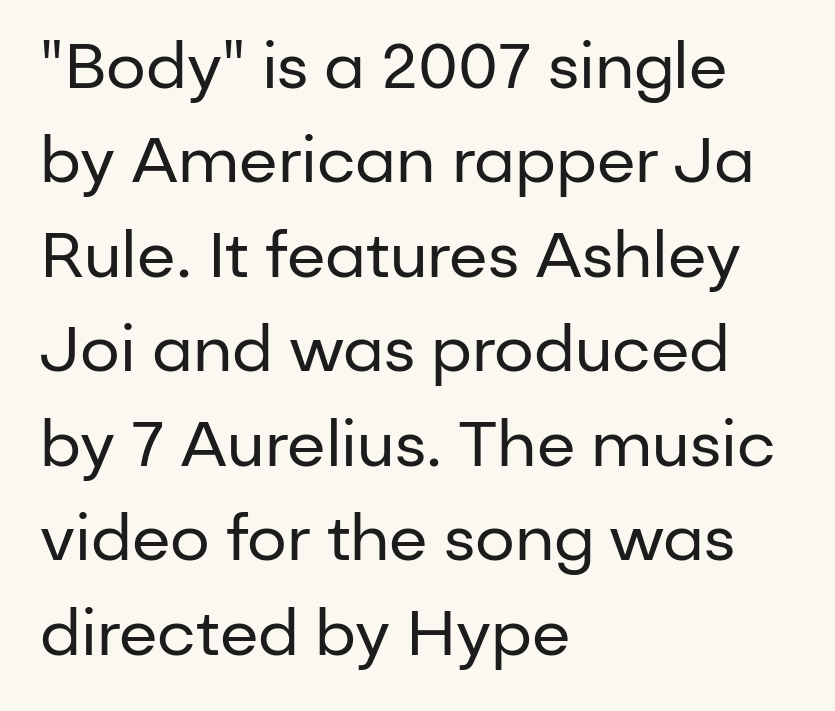
Each stroke keeps to a modest, everyday thickness or less. Each row of text sits above clean, open space. Is the block centered? No — it sits flush against the left margin. Characters follow at the spacing the type designer built in.
